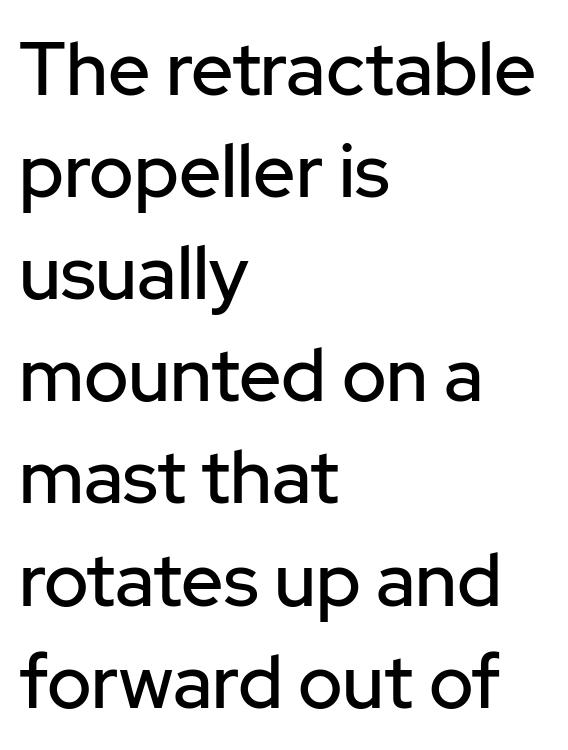
Q: Is the text italic (slanted)? A: No, it is upright.
Q: Is the typeface a serif or a sans-serif typeface? A: Sans-serif.
Q: Is the text underlined? A: No.
Q: How is the paragraph aligned? A: Left-aligned.
Q: Is the spacing between letters normal or unusually wide? A: Normal.
Q: Is the spacing between lines tight, normal or loose? A: Normal.
Q: Width (condensed, normal, or wide)? A: Normal.
Q: Stroke contrast? A: Low.
Q: x-height? A: Medium.
Q: Monospaced? A: No.
